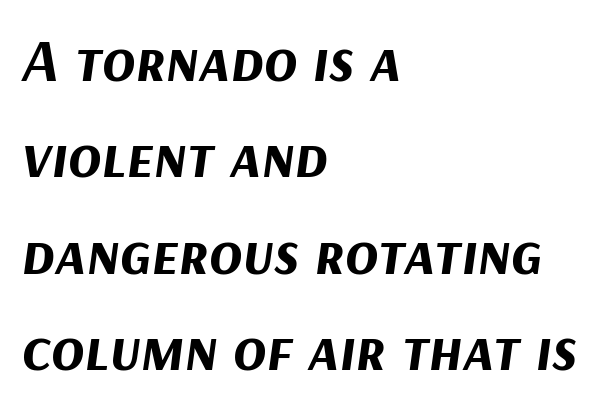
Rendered with sloped, italic letterforms. Pretty heavy lettering here — definitely bold. Looks like regular typesetting: each glyph gets only the width it needs. Rule under the text: the space is simply empty. In terms of leading, this rendering sits right in the middle.
